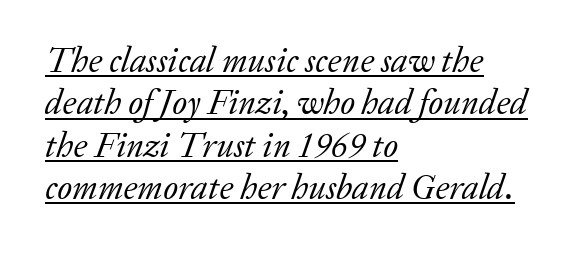
Bold? No — there's no thickening of the strokes. Designer's note — italics engaged. Here the glyphs are tracked normally, forming tight word shapes. Each line starts at the same left margin while the right side varies. The passage shown is typeset with a serif family.
